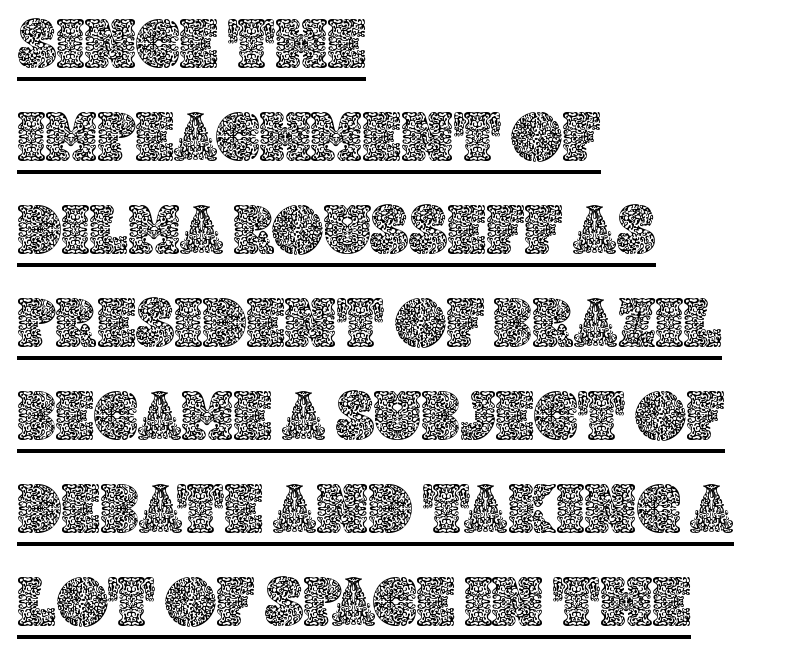
{"italic": "no", "width": "normal", "x_height": "large", "monospaced": "no", "underline": "yes", "align": "left", "line_spacing": "normal", "line_spacing_ratio": 1.31, "letter_spacing": "normal", "letter_spacing_em": 0.0, "glyph_px": 71}
